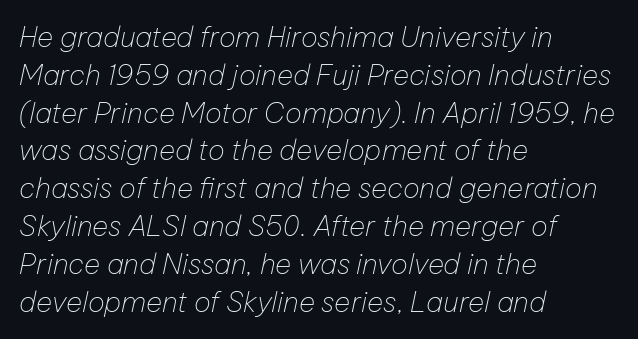
The image shows 28 px thin type, italic (leaning right); set left-aligned, normal line spacing (1.35x), normal letter spacing, not underlined; low stroke contrast and a medium x-height.
